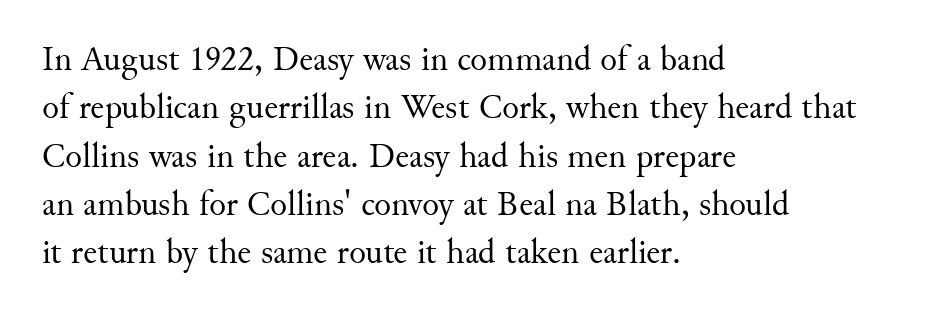
Q: Is the text bold? A: No.
Q: Is the text italic (slanted)? A: No, it is upright.
Q: Is the typeface a serif or a sans-serif typeface? A: Serif.
Q: Is the text underlined? A: No.
Q: How is the paragraph aligned? A: Left-aligned.
Q: Is the spacing between letters normal or unusually wide? A: Normal.
Q: Is the spacing between lines tight, normal or loose? A: Normal.
Q: Width (condensed, normal, or wide)? A: Normal.
Q: Stroke contrast? A: Medium.
Q: x-height? A: Small.
Q: Monospaced? A: No.
